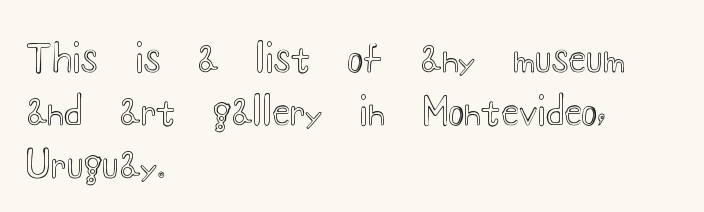
Q: Is the text italic (slanted)? A: No, it is upright.
Q: Is the text underlined? A: No.
Q: How is the paragraph aligned? A: Left-aligned.
Q: Is the spacing between letters normal or unusually wide? A: Normal.
Q: Is the spacing between lines tight, normal or loose? A: Normal.
Q: Width (condensed, normal, or wide)? A: Wide.
Q: x-height? A: Small.
Q: Monospaced? A: No.
